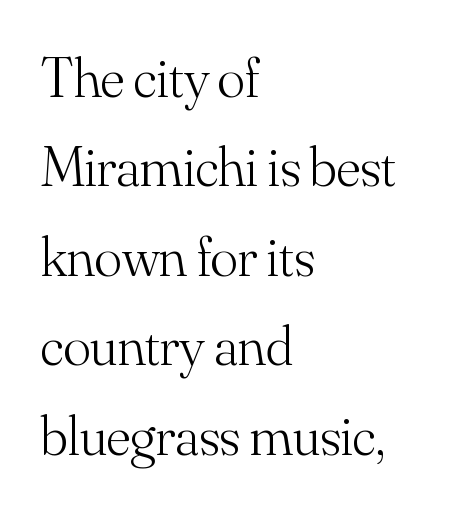
Q: Is the text bold? A: No.
Q: Is the text italic (slanted)? A: No, it is upright.
Q: Is the typeface a serif or a sans-serif typeface? A: Serif.
Q: Is the text underlined? A: No.
Q: How is the paragraph aligned? A: Left-aligned.
Q: Is the spacing between letters normal or unusually wide? A: Normal.
Q: Is the spacing between lines tight, normal or loose? A: Normal.
Q: Width (condensed, normal, or wide)? A: Normal.
Q: Stroke contrast? A: Medium.
Q: x-height? A: Small.
Q: Monospaced? A: No.
